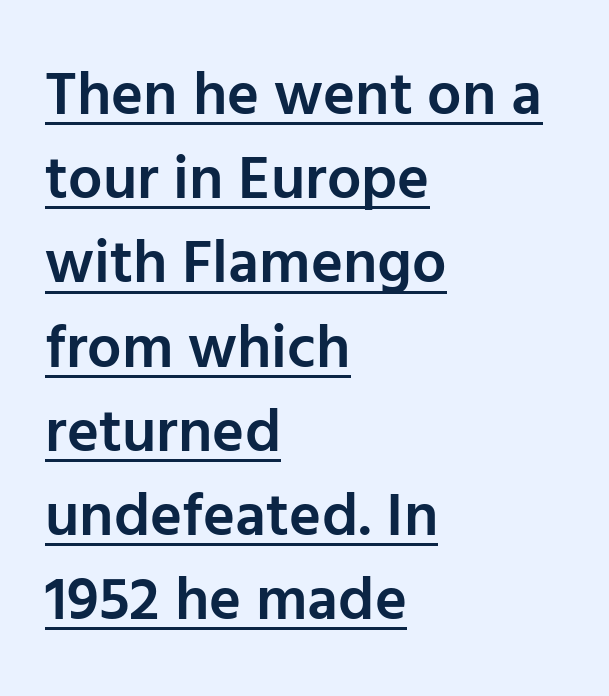
The type is set solid horizontally, with unmodified tracking. The letters advance in unequal steps, a hallmark of proportional type. Quick note: interline space is typical. This sample uses a sans-serif face. Students, observe the line beneath the letters — that is underlining. The type sits square on the baseline with zero lean.
